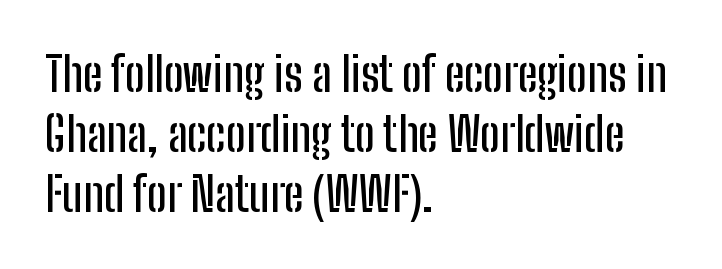
{"serif": "no", "italic": "no", "width": "condensed", "stroke_contrast": "low", "x_height": "medium", "monospaced": "no", "underline": "no", "align": "left", "line_spacing": "normal", "line_spacing_ratio": 1.28, "letter_spacing": "normal", "letter_spacing_em": 0.0, "glyph_px": 47}
